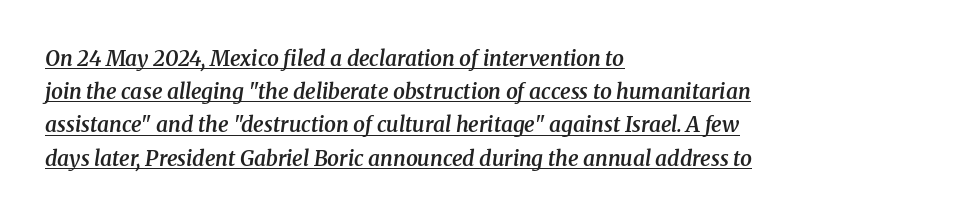
Q: Is the text bold? A: Semi-bold.
Q: Is the text italic (slanted)? A: Yes, it leans right by about 8 degrees.
Q: Is the text underlined? A: Yes.
Q: How is the paragraph aligned? A: Left-aligned.
Q: Is the spacing between letters normal or unusually wide? A: Normal.
Q: Is the spacing between lines tight, normal or loose? A: Normal.
